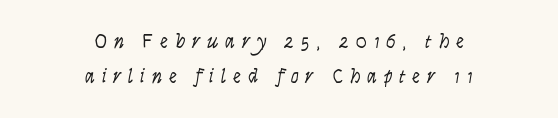
The image shows 20 px text type; set centered, line spacing 1.73x, unusually wide letter spacing (+0.34 em), not underlined.
